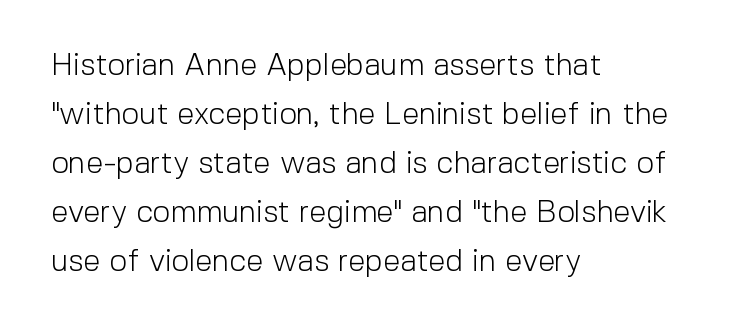
Q: Is the text bold? A: No.
Q: Is the text italic (slanted)? A: No, it is upright.
Q: Is the typeface a serif or a sans-serif typeface? A: Sans-serif.
Q: Is the text underlined? A: No.
Q: How is the paragraph aligned? A: Left-aligned.
Q: Is the spacing between letters normal or unusually wide? A: Normal.
Q: Is the spacing between lines tight, normal or loose? A: Normal.
Q: Width (condensed, normal, or wide)? A: Normal.
Q: x-height? A: Medium.
Q: Monospaced? A: No.
